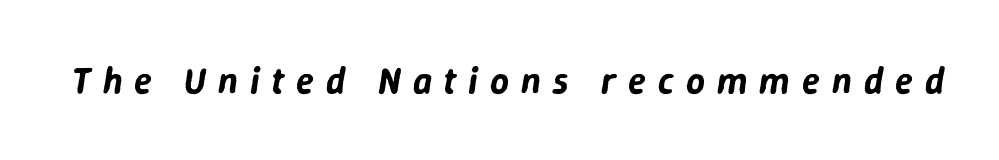
The letterforms stand isolated, each surrounded by extra space. Think of a printed novel: that variable character pitch is what you see here. Just letters on the line, the space beneath them empty. There's an unmistakable incline to the writing here.
